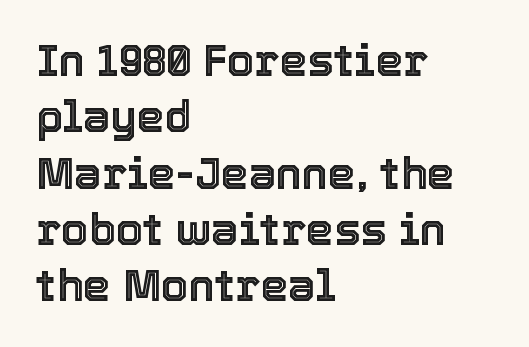
Q: Is the text italic (slanted)? A: No, it is upright.
Q: Is the text underlined? A: No.
Q: How is the paragraph aligned? A: Left-aligned.
Q: Is the spacing between letters normal or unusually wide? A: Normal.
Q: Is the spacing between lines tight, normal or loose? A: Normal.
Q: Width (condensed, normal, or wide)? A: Normal.
Q: x-height? A: Medium.
Q: Monospaced? A: No.
